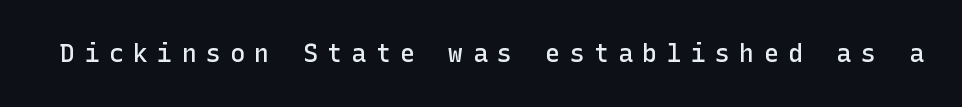
{"italic": "no", "bold": "semi", "underline": "no", "letter_spacing": "wide", "letter_spacing_em": 0.37, "glyph_px": 25}
